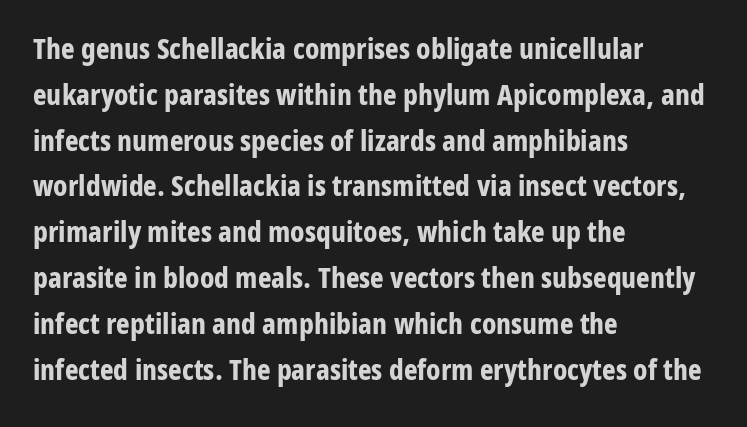
{"serif": "no", "italic": "no", "bold": "yes", "weight": "bold", "width": "condensed", "stroke_contrast": "low", "x_height": "medium", "monospaced": "no", "underline": "no", "align": "left", "line_spacing": "normal", "line_spacing_ratio": 1.58, "letter_spacing": "normal", "letter_spacing_em": 0.0, "glyph_px": 29}
